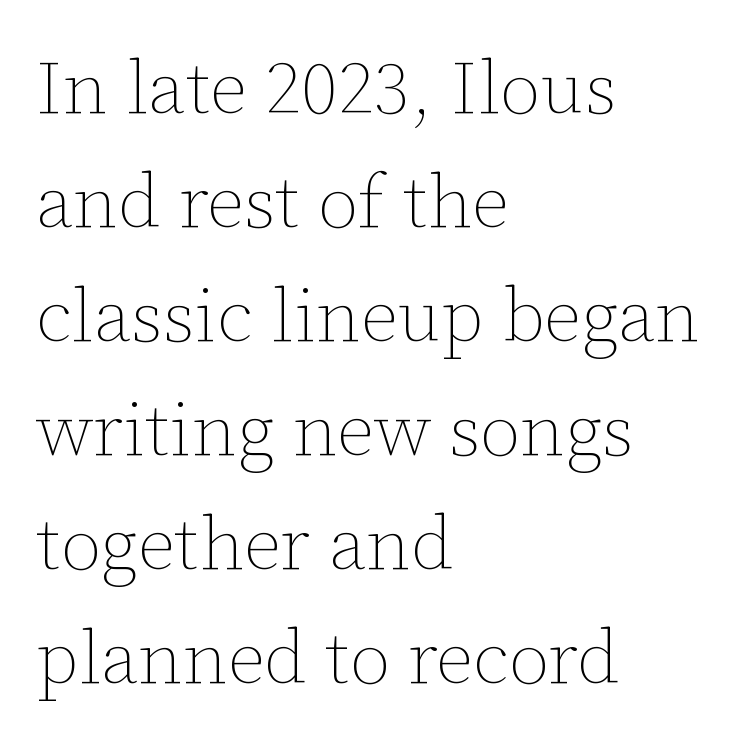
{"italic": "no", "bold": "no", "weight": "thin", "width": "normal", "stroke_contrast": "low", "x_height": "medium", "monospaced": "no", "underline": "no", "align": "left", "line_spacing": "normal", "line_spacing_ratio": 1.54, "letter_spacing": "normal", "letter_spacing_em": 0.0, "glyph_px": 74}
